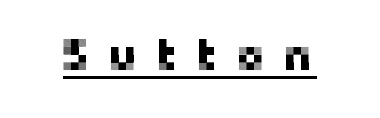
The typography opts for an upright posture over an oblique one. Note the varied advance widths — an 'i' is clearly narrower than an 'm'. Is the letter spacing exaggerated? Yes — the characters are pushed far apart. The designer went with a sans here, leaving each stem footless. Does a line run under the words? Yes, clearly.
